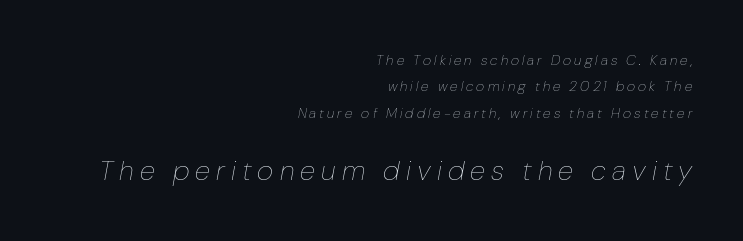
{"italic": "yes", "lean": "right", "slant_degrees": 10, "bold": "no", "weight": "thin", "width": "normal", "stroke_contrast": "low", "x_height": "medium", "monospaced": "no", "underline": "no", "align": "right", "line_spacing_ratio": 1.88, "letter_spacing": "wide", "letter_spacing_em": 0.22, "larger_block": "second", "size_ratio": 2.0, "glyph_px": 28}
